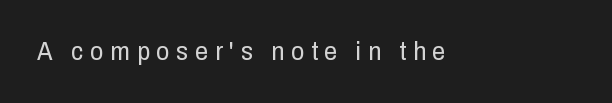
Honestly, there is no underline to notice here at all. Letters have the restrained weight of plain body copy at most. A roman cut, with each character standing at attention. The horizontal fit of the characters is loose and conspicuously gappy.
